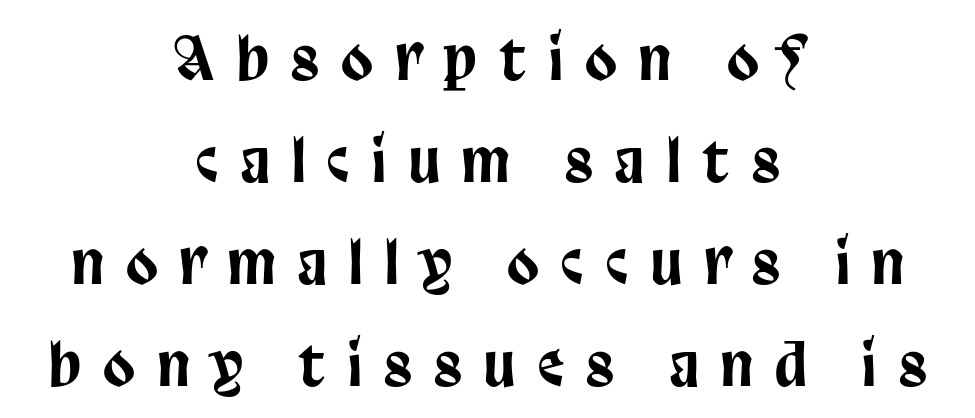
The image shows 58 px condensed sans-serif type, upright; set centered, line spacing 1.76x, unusually wide letter spacing (+0.39 em), not underlined; low stroke contrast and a large x-height.
